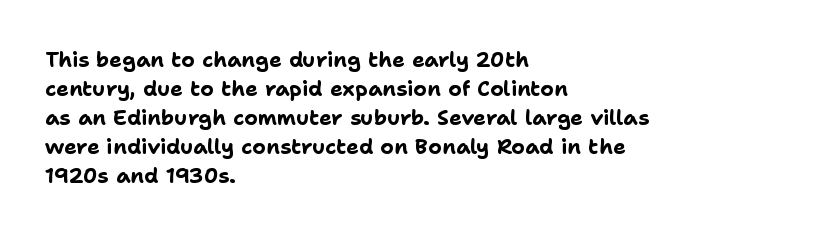
The lines are quadded left. These lines keep a tight, regular rhythm from letter to letter. The gap between lines stays unmarked. It's the straight-up-and-down kind of type. The rendering uses a moderate line-height, typical for paragraphs. Pretty heavy lettering here — definitely bold.
